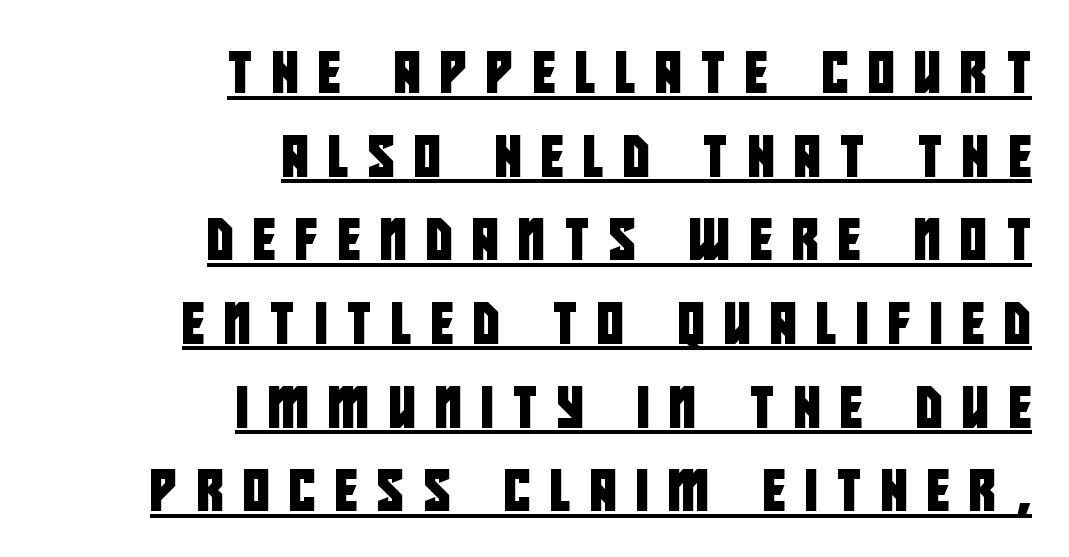
Somebody hit Ctrl+U on this one — the words are underlined. Summary of vertical rhythm: relaxed, with wide interline spacing. Words appear elongated and porous because spacing is wide. Looks like regular typesetting: each glyph gets only the width it needs. The glyphs in this specimen are sans serif.
